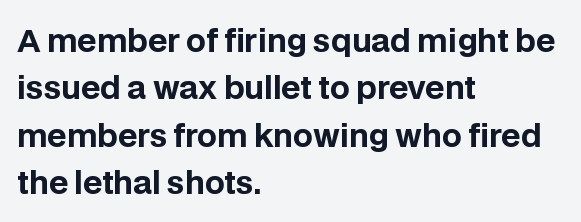
Q: Is the text bold? A: Yes.
Q: Is the text italic (slanted)? A: No, it is upright.
Q: Is the typeface a serif or a sans-serif typeface? A: Sans-serif.
Q: Is the text underlined? A: No.
Q: How is the paragraph aligned? A: Left-aligned.
Q: Is the spacing between letters normal or unusually wide? A: Normal.
Q: Is the spacing between lines tight, normal or loose? A: Normal.
Q: Width (condensed, normal, or wide)? A: Normal.
Q: Stroke contrast? A: Low.
Q: x-height? A: Large.
Q: Monospaced? A: No.
